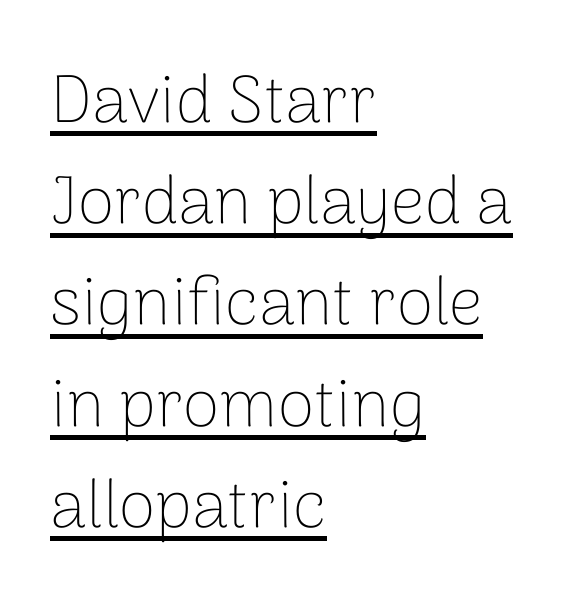
{"serif": "no", "italic": "no", "bold": "no", "weight": "thin", "width": "normal", "stroke_contrast": "low", "x_height": "medium", "monospaced": "no", "underline": "yes", "align": "left", "line_spacing": "normal", "line_spacing_ratio": 1.51, "letter_spacing": "normal", "letter_spacing_em": 0.0, "glyph_px": 67}
